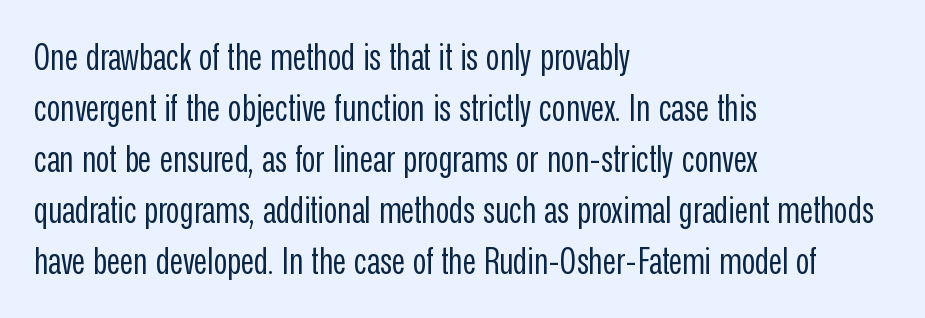
The image shows 37 px regular-weight, condensed sans-serif type, upright; set left-aligned, normal line spacing (1.38x), normal letter spacing, not underlined; low stroke contrast and a medium x-height.
